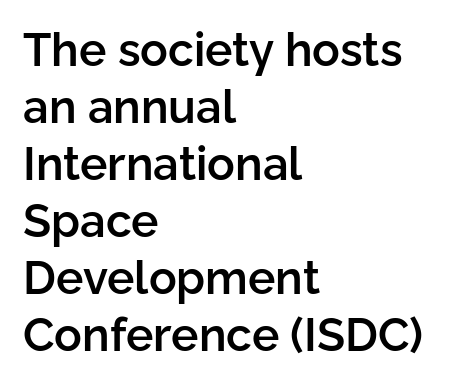
Are there feet on the stems? There aren't — it's a sans. The ragged edge is on the right, which tells us the setting is flush left. The letters sit at their default tracking, neither squeezed nor spread. These words are printed semibold, heavier than regular yet not bold. These lines were composed using upright roman letters. The strip under each line holds only bare page.
